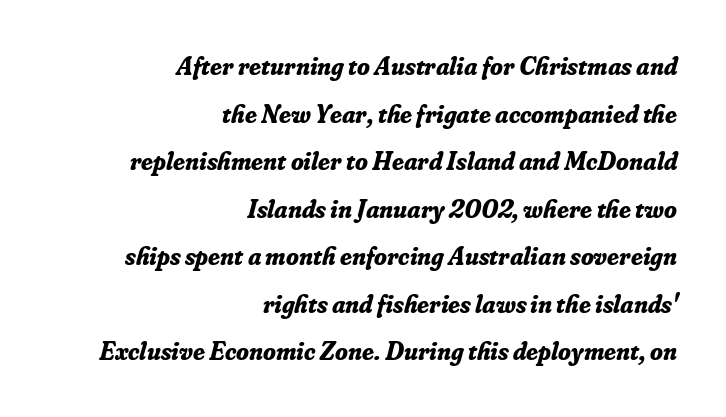
{"italic": "yes", "lean": "right", "slant_degrees": 16, "bold": "yes", "underline": "no", "align": "right", "line_spacing_ratio": 1.83, "letter_spacing": "normal", "letter_spacing_em": 0.0, "glyph_px": 26}
